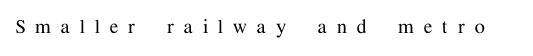
The image shows 23 px text type, upright; set unusually wide letter spacing (+0.44 em), not underlined.
